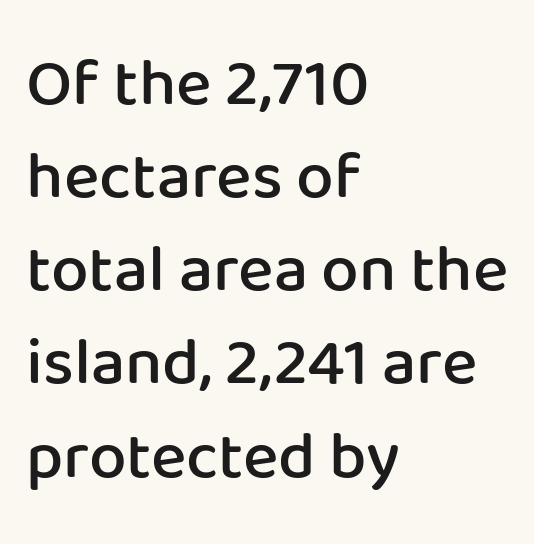
Q: Is the text bold? A: Semi-bold.
Q: Is the text italic (slanted)? A: No, it is upright.
Q: Is the typeface a serif or a sans-serif typeface? A: Sans-serif.
Q: Is the text underlined? A: No.
Q: How is the paragraph aligned? A: Left-aligned.
Q: Is the spacing between letters normal or unusually wide? A: Normal.
Q: Is the spacing between lines tight, normal or loose? A: Normal.
Q: Width (condensed, normal, or wide)? A: Normal.
Q: Stroke contrast? A: Low.
Q: x-height? A: Medium.
Q: Monospaced? A: No.
